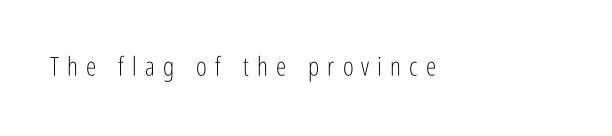
The image shows 26 px text type, upright; set unusually wide letter spacing (+0.31 em), not underlined.
